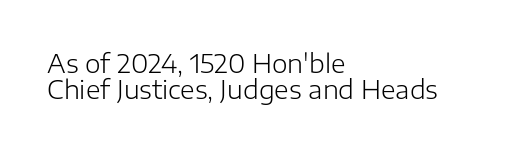
Tightly led — the rows are bunched. This sample uses an upright cut, with every glyph sitting square on the baseline. Alignment: flush left. Nothing heavy about these letters — not bold at all. Words float on clear page, feet unadorned.
